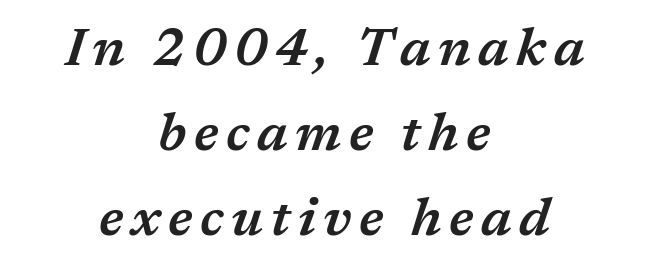
Q: Is the text bold? A: Semi-bold.
Q: Is the text italic (slanted)? A: Yes, it leans right by about 17 degrees.
Q: Is the text underlined? A: No.
Q: How is the paragraph aligned? A: Centered.
Q: Is the spacing between lines tight, normal or loose? A: Normal.
Q: Width (condensed, normal, or wide)? A: Normal.
Q: Stroke contrast? A: Medium.
Q: x-height? A: Medium.
Q: Monospaced? A: No.
